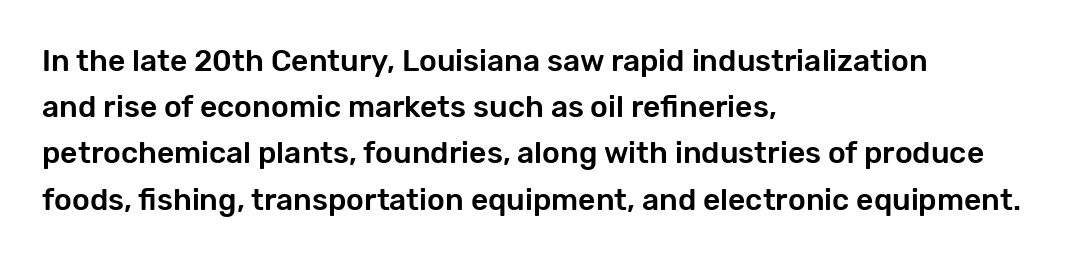
The designer left line spacing at the default. A sans-serif font was chosen for this passage. The lettering stays uniformly vertical, giving the passage a roman look. Type without underlining. Visually the block forms a straight wall on the left and a jagged coastline on the right.
